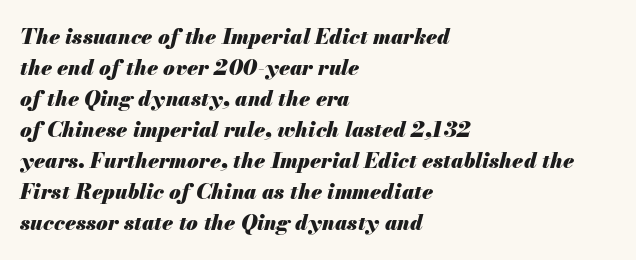
Quick note: interline space is typical. Weight: bold. Check under the words: just untouched page. Designer's note — italics engaged. This rendering leaves character spacing at its baseline value.
